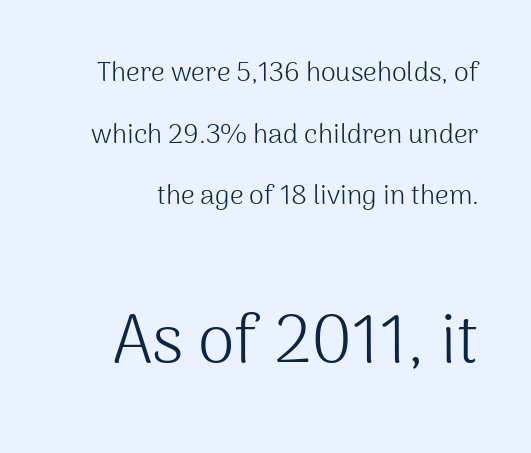
The face used here is a sans, in the tradition of grotesques and geometrics. Weight class: somewhere from thin through regular. Line spacing here is loose. The lower block of text is set noticeably larger than the block above it.
